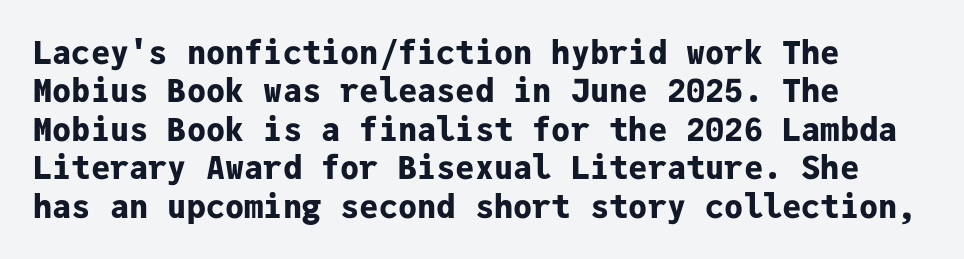
Italic: no, the glyphs are upright roman. The lines are quadded left. Compared with typical body copy, the letter spacing here is the same. Does the type have serifs? No, each stem ends abruptly. Heft: maximum for text — a bold. Honestly, there is no underline to notice here at all.
